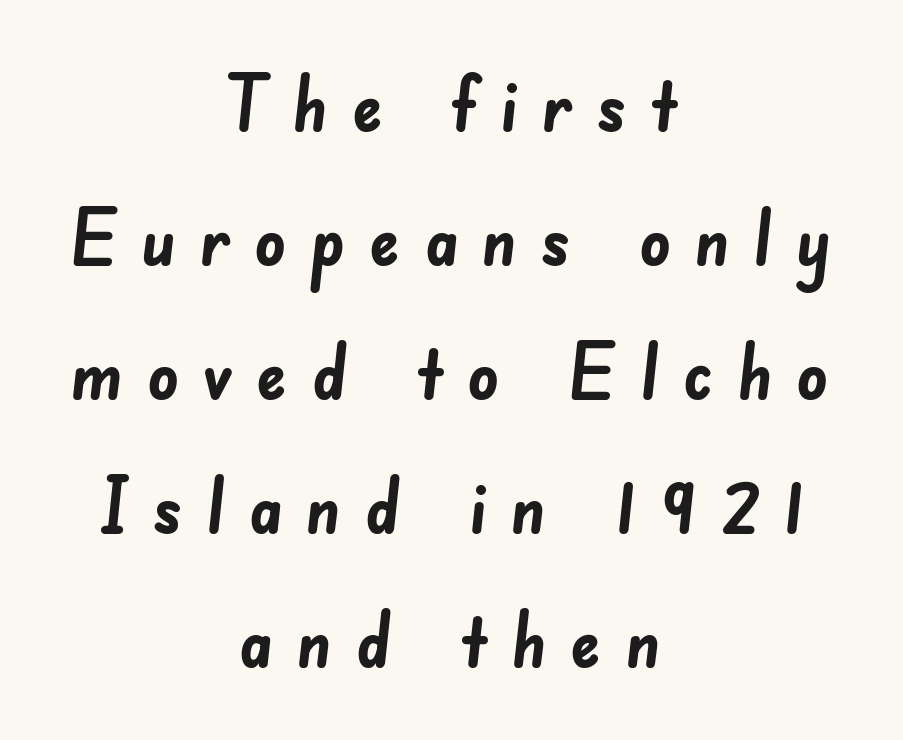
Q: Is the text bold? A: Yes.
Q: Is the typeface a serif or a sans-serif typeface? A: Sans-serif.
Q: Is the text underlined? A: No.
Q: How is the paragraph aligned? A: Centered.
Q: Is the spacing between letters normal or unusually wide? A: Unusually wide.
Q: Width (condensed, normal, or wide)? A: Normal.
Q: Stroke contrast? A: Low.
Q: x-height? A: Small.
Q: Monospaced? A: No.
